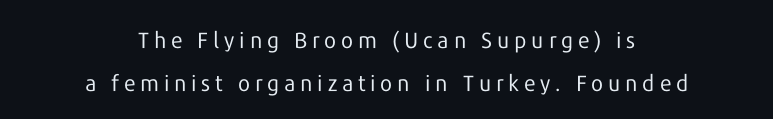
A typesetter would call this leading open, well beyond the default. What stands out about the letter spacing? Its width — letters are far apart. Descenders are the only things crossing below the line. If you folded the block vertically in half, each line would mirror itself in length. Stem width sits at or under what a default text font uses. Nope, not italic — everything's standing straight.
